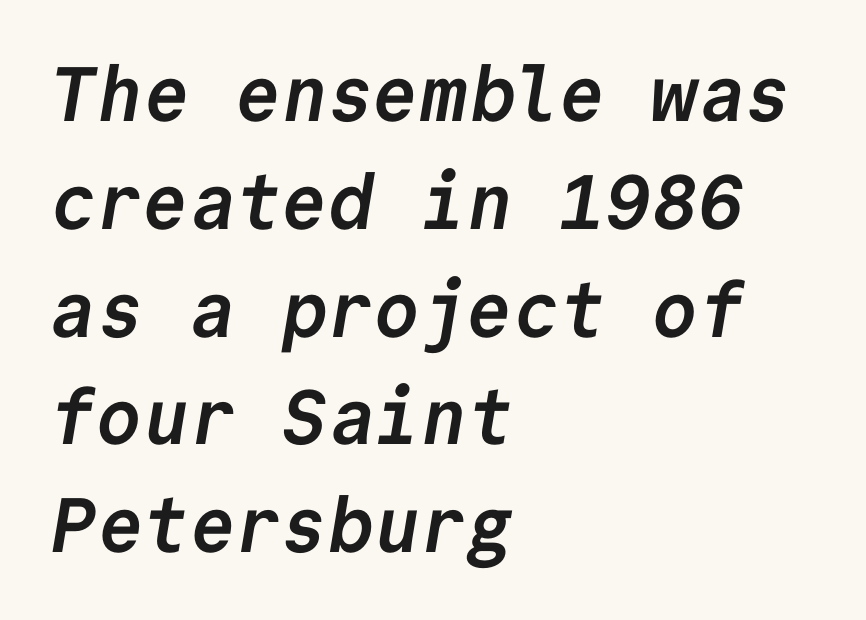
Q: Is the text bold? A: Yes.
Q: Is the typeface a serif or a sans-serif typeface? A: Sans-serif.
Q: Is the text underlined? A: No.
Q: How is the paragraph aligned? A: Left-aligned.
Q: Is the spacing between letters normal or unusually wide? A: Normal.
Q: Is the spacing between lines tight, normal or loose? A: Normal.
Q: Width (condensed, normal, or wide)? A: Normal.
Q: Stroke contrast? A: Low.
Q: x-height? A: Medium.
Q: Monospaced? A: Yes.
